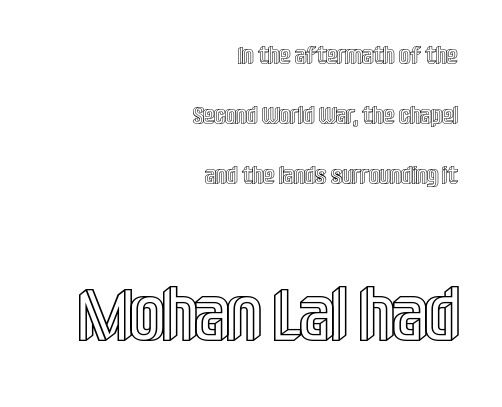
Q: Is the text italic (slanted)? A: No, it is upright.
Q: Is the text underlined? A: No.
Q: How is the paragraph aligned? A: Right-aligned.
Q: Is the spacing between letters normal or unusually wide? A: Normal.
Q: Is the spacing between lines tight, normal or loose? A: Loose.
Q: Which block of text is set in a larger size, the first (top) or the second (bottom)? A: The second (bottom) one.
Q: Width (condensed, normal, or wide)? A: Condensed.
Q: x-height? A: Large.
Q: Monospaced? A: No.
